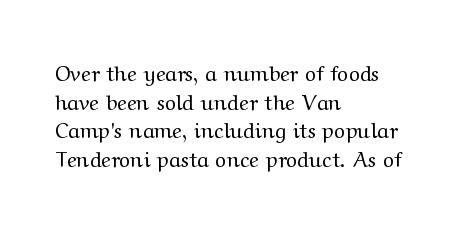
The image shows 21 px text type, upright; set left-aligned, normal line spacing (1.36x), normal letter spacing, not underlined.
